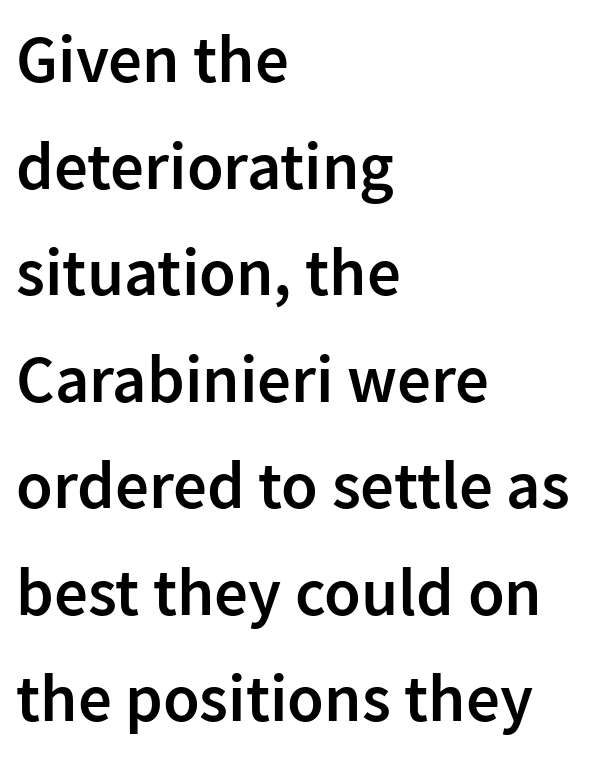
{"serif": "no", "italic": "no", "bold": "semi", "weight": "semibold", "width": "normal", "stroke_contrast": "low", "x_height": "medium", "monospaced": "no", "underline": "no", "align": "left", "line_spacing": "normal", "line_spacing_ratio": 1.59, "letter_spacing": "normal", "letter_spacing_em": 0.0, "glyph_px": 67}
